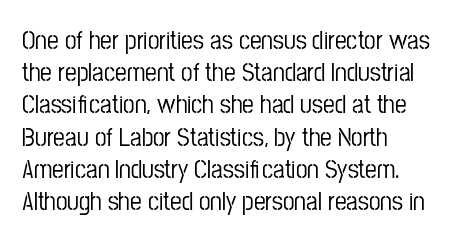
{"italic": "no", "underline": "no", "align": "left", "line_spacing_ratio": 1.24, "letter_spacing": "normal", "letter_spacing_em": 0.0, "glyph_px": 26}
